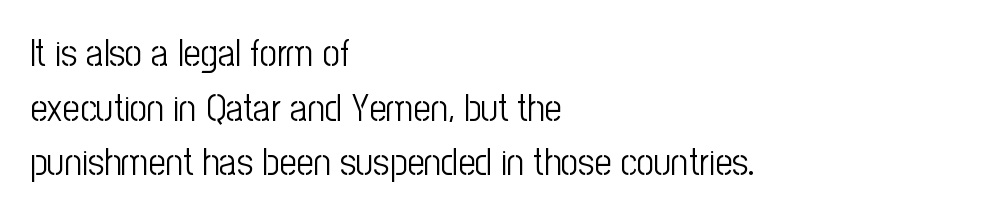
The image shows 38 px light, condensed sans-serif type, upright; set left-aligned, normal line spacing (1.44x), normal letter spacing, not underlined; low stroke contrast and a medium x-height.
